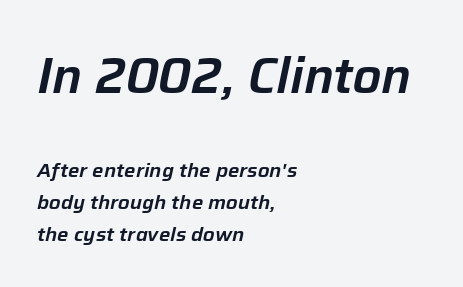
Q: Is the text italic (slanted)? A: Yes, it leans right by about 12 degrees.
Q: Is the text underlined? A: No.
Q: How is the paragraph aligned? A: Left-aligned.
Q: Is the spacing between letters normal or unusually wide? A: Normal.
Q: Is the spacing between lines tight, normal or loose? A: Normal.
Q: Which block of text is set in a larger size, the first (top) or the second (bottom)? A: The first (top) one.
Q: Width (condensed, normal, or wide)? A: Normal.
Q: Stroke contrast? A: Low.
Q: x-height? A: Medium.
Q: Monospaced? A: No.
